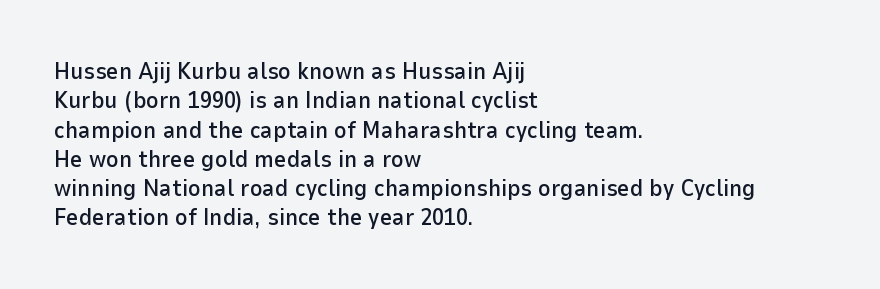
Q: Is the text italic (slanted)? A: No, it is upright.
Q: Is the text underlined? A: No.
Q: How is the paragraph aligned? A: Left-aligned.
Q: Is the spacing between letters normal or unusually wide? A: Normal.
